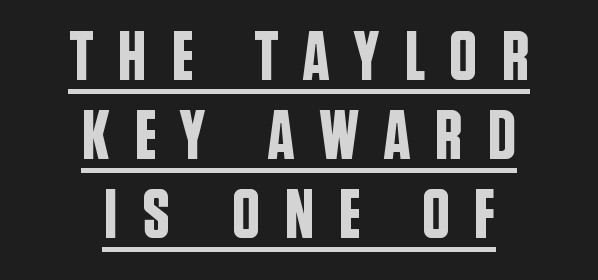
The image shows 70 px condensed sans-serif type, upright; set centered, tight line spacing (1.13x), unusually wide letter spacing (+0.34 em), underlined; low stroke contrast and a large x-height.
